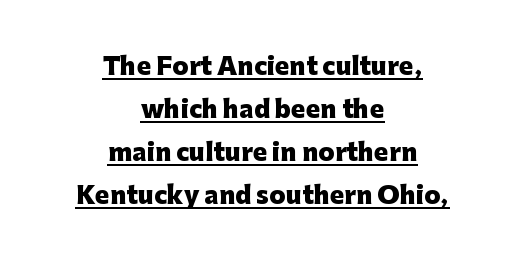
The image shows 24 px bold type, upright; set centered, line spacing 1.79x, normal letter spacing, underlined.
